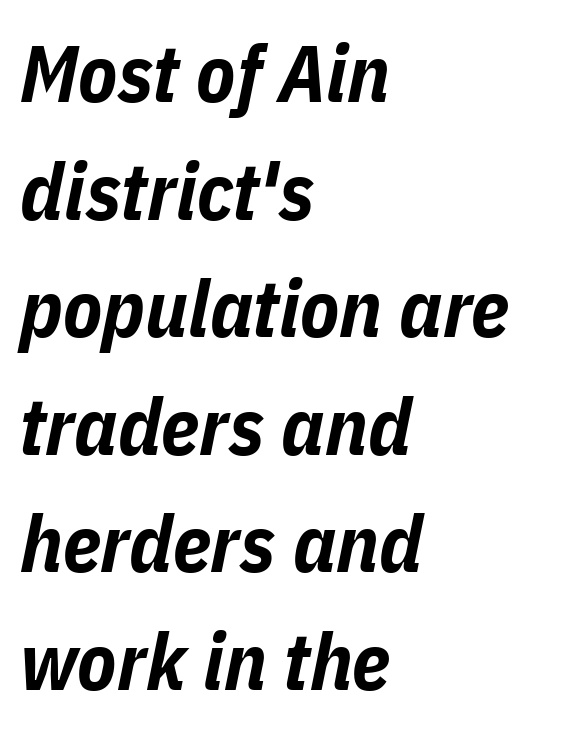
Q: Is the text bold? A: Yes.
Q: Is the text italic (slanted)? A: Yes, it leans right by about 11 degrees.
Q: Is the text underlined? A: No.
Q: How is the paragraph aligned? A: Left-aligned.
Q: Is the spacing between letters normal or unusually wide? A: Normal.
Q: Is the spacing between lines tight, normal or loose? A: Normal.
Q: Width (condensed, normal, or wide)? A: Condensed.
Q: Stroke contrast? A: Low.
Q: x-height? A: Medium.
Q: Monospaced? A: No.
